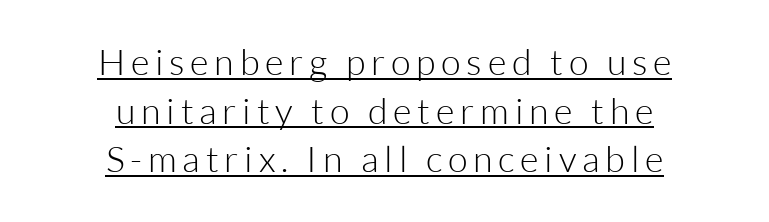
Teacher's note: observe the equal gaps on both sides — that is centered alignment. Letterform terminals end flat and unadorned throughout the passage. Is this a heavy cut? Hardly; it is regular or lighter. Quick note: underline on. This block has exactly the height ordinary leading produces. Here the designer chose a conventional face with non-uniform glyph widths.
